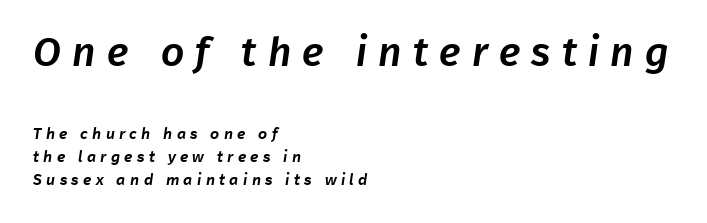
The lines sit at an ordinary, default distance from one another. Type size steps down from the first block to the second. The passage shown is typeset with a sans-serif family. These lines are set flush left with a ragged right edge.
